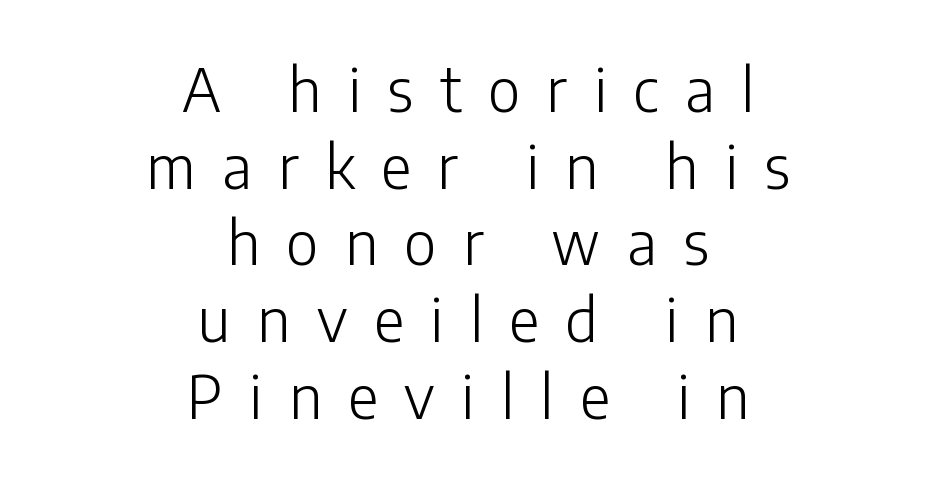
{"serif": "no", "italic": "no", "bold": "no", "weight": "light", "width": "normal", "stroke_contrast": "low", "x_height": "medium", "monospaced": "no", "underline": "no", "align": "center", "line_spacing": "normal", "line_spacing_ratio": 1.3, "letter_spacing": "wide", "letter_spacing_em": 0.45, "glyph_px": 59}
